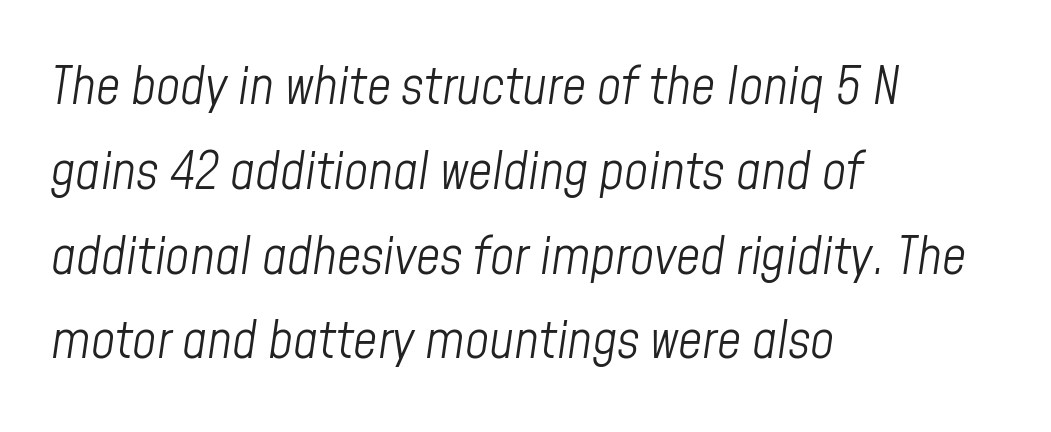
The image shows 53 px light, condensed type, italic (leaning right); set left-aligned, normal line spacing (1.6x), normal letter spacing, not underlined; low stroke contrast and a medium x-height.
